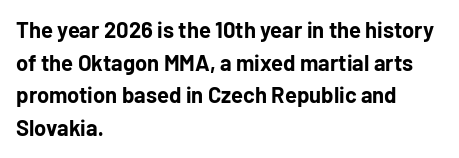
{"italic": "no", "bold": "yes", "underline": "no", "align": "left", "line_spacing": "normal", "line_spacing_ratio": 1.48, "letter_spacing": "normal", "letter_spacing_em": 0.0, "glyph_px": 22}
